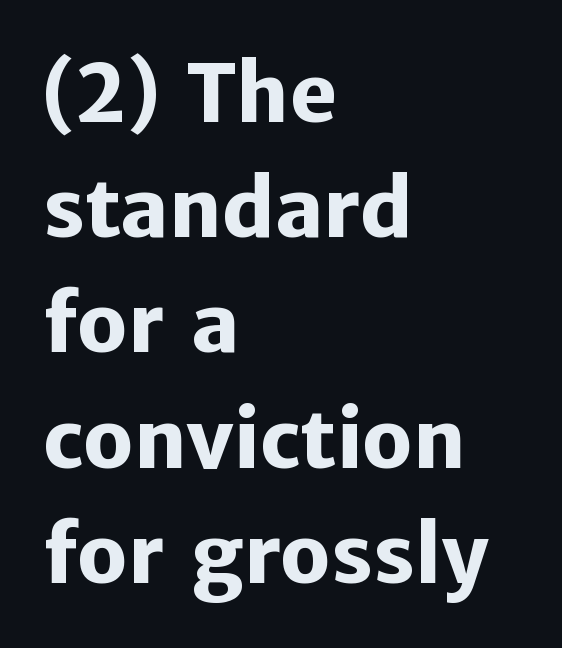
Vertically, the passage feels balanced, rows spaced as you'd expect. The characters look thick and weighty, a clear bold. The string is rendered with underlining switched off. The rendering shows plain stroke endings on the letterforms — a sans-serif design.
